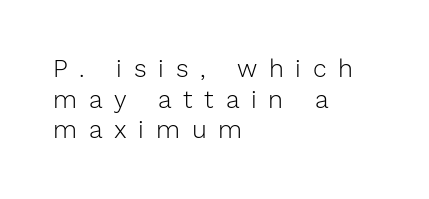
{"italic": "no", "bold": "no", "underline": "no", "align": "left", "line_spacing_ratio": 1.23, "letter_spacing": "wide", "letter_spacing_em": 0.47, "glyph_px": 25}
